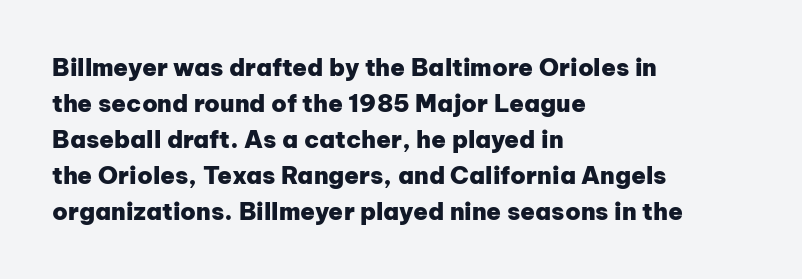
{"italic": "no", "bold": "yes", "underline": "no", "align": "left", "line_spacing": "normal", "line_spacing_ratio": 1.5, "letter_spacing": "normal", "letter_spacing_em": 0.0, "glyph_px": 24}
